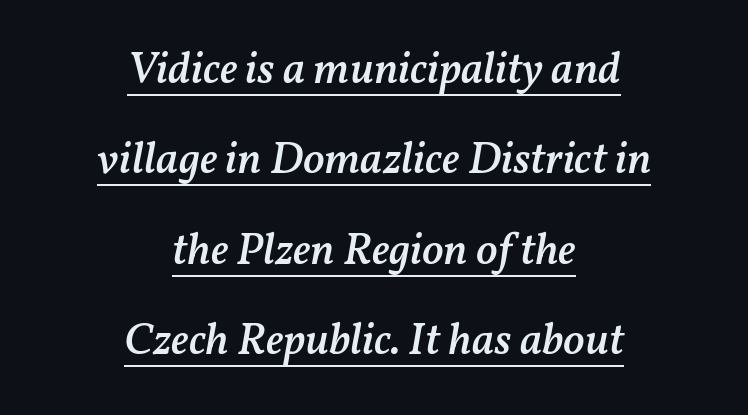
{"italic": "yes", "lean": "right", "slant_degrees": 11, "bold": "semi", "weight": "semibold", "width": "normal", "stroke_contrast": "medium", "x_height": "medium", "monospaced": "no", "underline": "yes", "align": "center", "line_spacing": "loose", "line_spacing_ratio": 2.01, "letter_spacing": "normal", "letter_spacing_em": 0.0, "glyph_px": 45}
